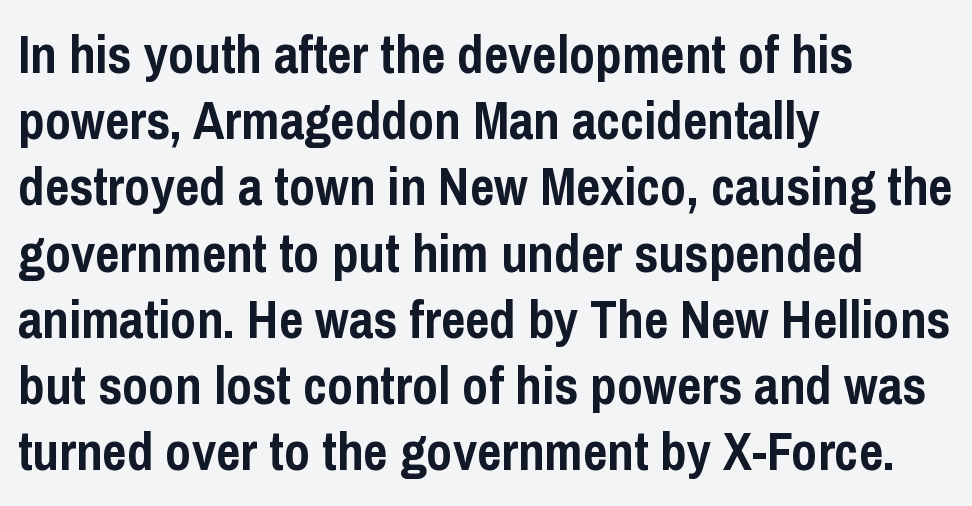
The compositor pushed each line to the left boundary. The strip under each line holds only bare page. The face used here is proportionally spaced, like ordinary book or web type. The lines sit at an ordinary, default distance from one another. Nothing sits at the stroke ends, so this counts as sans-serif. The font is running at its bold setting.
